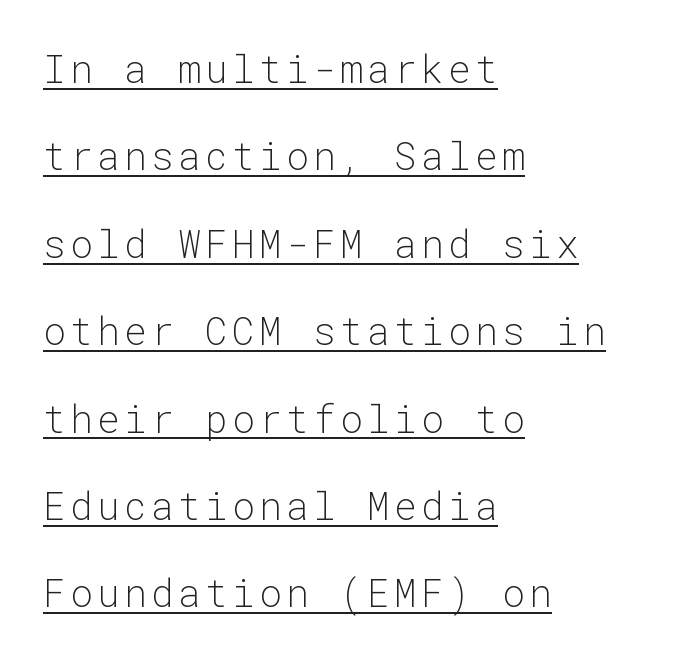
The image shows 38 px light sans-serif type, upright, monospaced; set left-aligned, loose line spacing (2.3x), underlined; low stroke contrast and a medium x-height.
